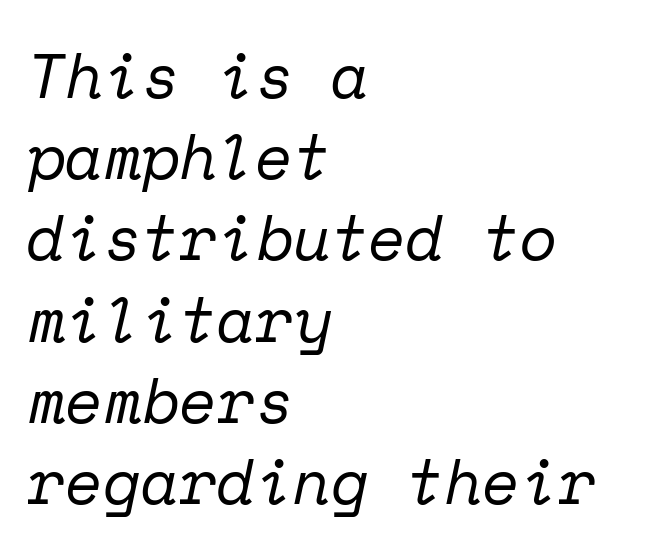
The image shows 62 px regular-weight serif type, italic (leaning right), monospaced; set left-aligned, normal line spacing (1.31x), normal letter spacing, not underlined; low stroke contrast and a medium x-height.
